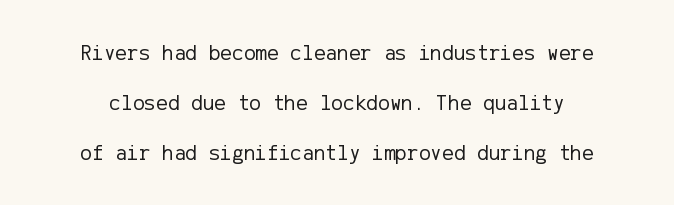
Q: Is the text bold? A: No.
Q: Is the text italic (slanted)? A: No, it is upright.
Q: Is the text underlined? A: No.
Q: How is the paragraph aligned? A: Centered.
Q: Is the spacing between letters normal or unusually wide? A: Normal.
Q: Is the spacing between lines tight, normal or loose? A: Loose.
